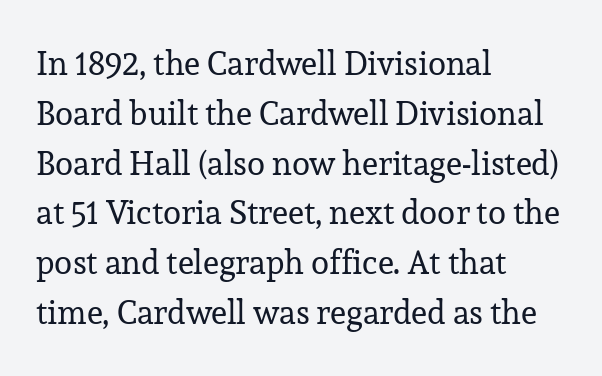
The image shows 33 px regular-weight serif type, upright; set left-aligned, normal line spacing (1.51x), normal letter spacing, not underlined; low stroke contrast and a medium x-height.
